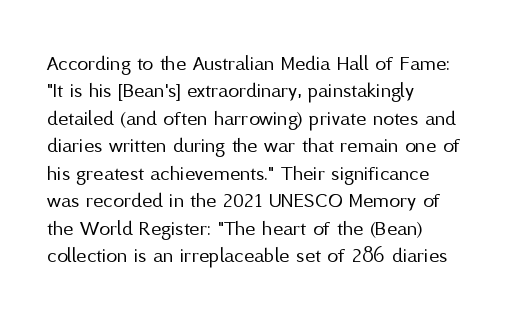
The image shows 22 px text type, upright; set left-aligned, normal line spacing (1.25x), normal letter spacing, not underlined.
